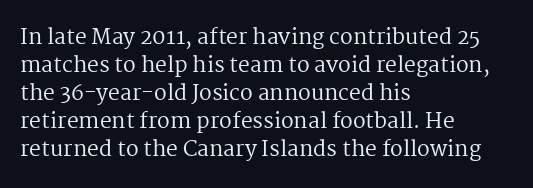
The paragraph has a hard left edge and a soft right edge. Rows of type keep a routine distance in the vertical direction. The letters sit at their default tracking, neither squeezed nor spread. Posture: vertical.
